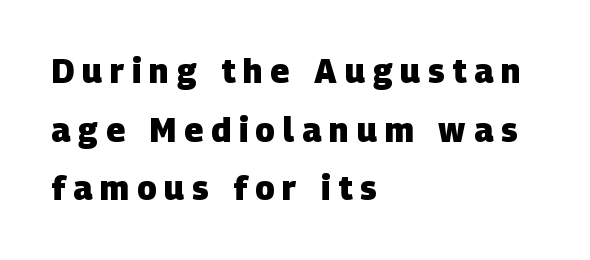
The image shows 33 px heavy sans-serif type; set left-aligned, line spacing 1.78x, unusually wide letter spacing (+0.24 em), not underlined; low stroke contrast and a large x-height.
